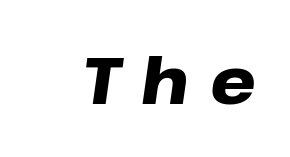
The image shows 65 px heavy, wide type, italic (leaning right); set unusually wide letter spacing (+0.32 em), not underlined; low stroke contrast and a medium x-height.
